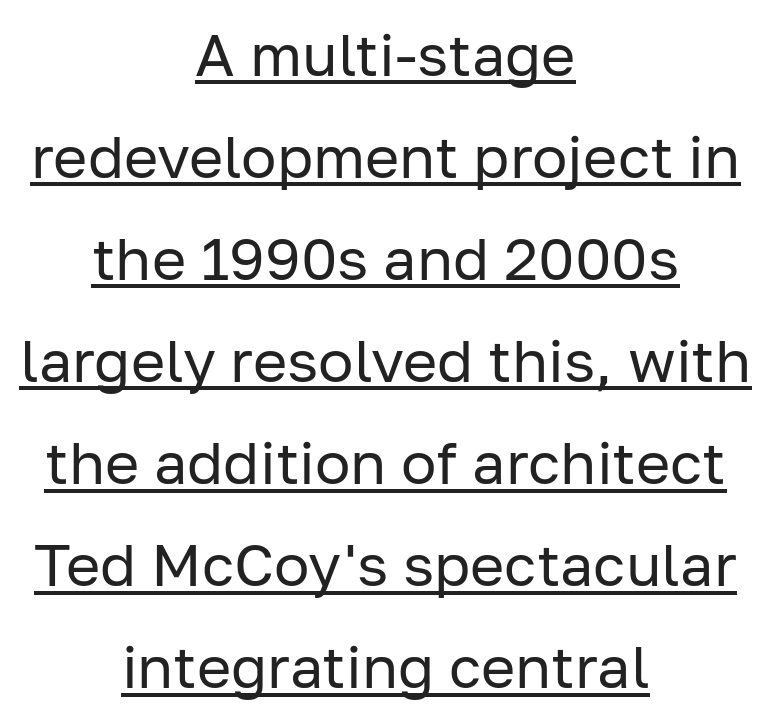
Q: Is the text bold? A: No.
Q: Is the text italic (slanted)? A: No, it is upright.
Q: Is the typeface a serif or a sans-serif typeface? A: Sans-serif.
Q: Is the text underlined? A: Yes.
Q: How is the paragraph aligned? A: Centered.
Q: Is the spacing between letters normal or unusually wide? A: Normal.
Q: Width (condensed, normal, or wide)? A: Normal.
Q: Stroke contrast? A: Low.
Q: x-height? A: Medium.
Q: Monospaced? A: No.
